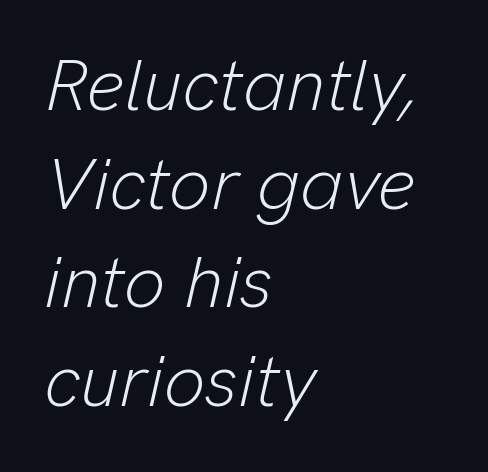
The image shows 73 px light type, italic (leaning right); set left-aligned, normal line spacing (1.35x), normal letter spacing, not underlined; low stroke contrast and a medium x-height.
